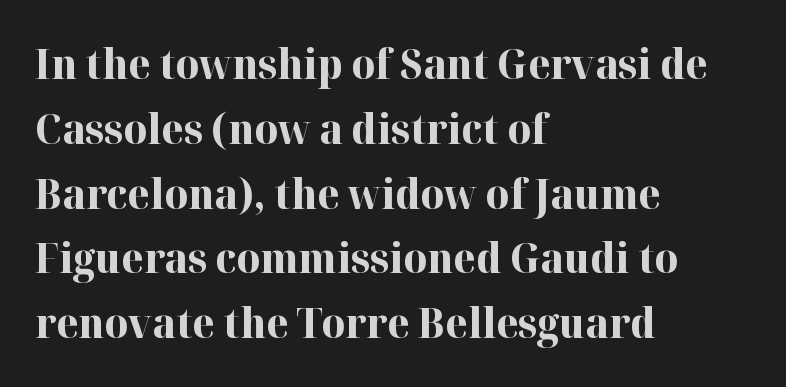
Q: Is the text bold? A: Yes.
Q: Is the text italic (slanted)? A: No, it is upright.
Q: Is the typeface a serif or a sans-serif typeface? A: Serif.
Q: Is the text underlined? A: No.
Q: How is the paragraph aligned? A: Left-aligned.
Q: Is the spacing between letters normal or unusually wide? A: Normal.
Q: Is the spacing between lines tight, normal or loose? A: Normal.
Q: Width (condensed, normal, or wide)? A: Normal.
Q: Stroke contrast? A: High.
Q: x-height? A: Medium.
Q: Monospaced? A: No.
